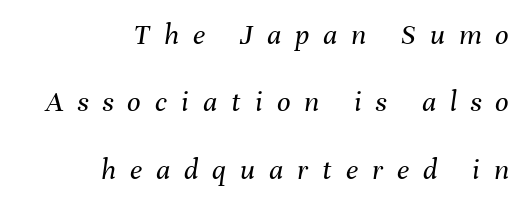
The face used here is proportionally spaced, like ordinary book or web type. This sample trades compactness for vertical openness between lines. A quiet, ordinary-to-light weight characterises the typeface. The area under the type is left untouched.
